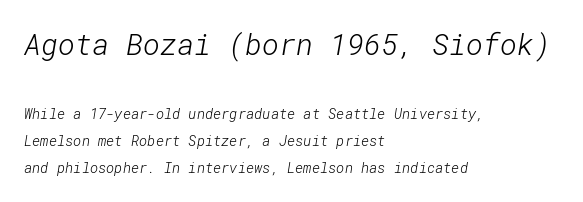
{"serif": "no", "bold": "no", "weight": "light", "width": "normal", "stroke_contrast": "low", "x_height": "medium", "underline": "no", "align": "left", "line_spacing": "loose", "line_spacing_ratio": 1.95, "letter_spacing": "normal", "letter_spacing_em": 0.0, "larger_block": "first", "size_ratio": 2.07, "glyph_px": 29}
